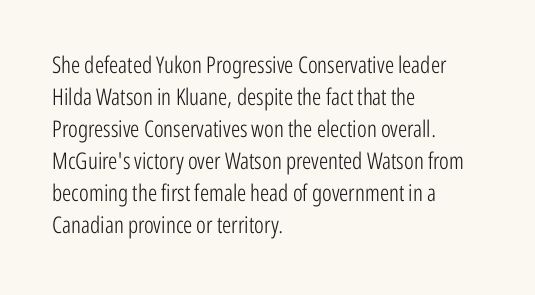
Caption: standard tracking, unaltered. Does the leading feel generous? No, just average. The lines are quadded left. Check the space under the baseline: it is left empty.
